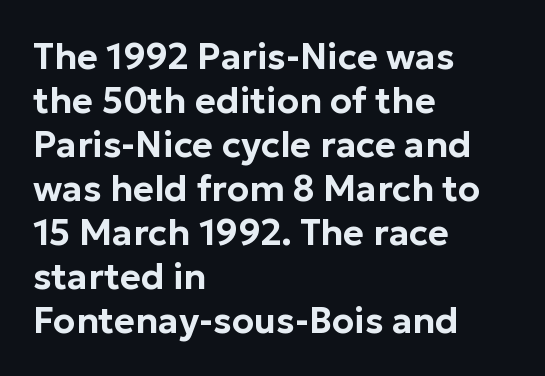
Q: Is the text italic (slanted)? A: No, it is upright.
Q: Is the typeface a serif or a sans-serif typeface? A: Sans-serif.
Q: Is the text underlined? A: No.
Q: How is the paragraph aligned? A: Left-aligned.
Q: Is the spacing between letters normal or unusually wide? A: Normal.
Q: Width (condensed, normal, or wide)? A: Normal.
Q: Stroke contrast? A: Low.
Q: x-height? A: Medium.
Q: Monospaced? A: No.
